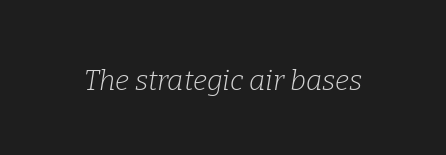
The image shows 28 px light serif type, italic (leaning right); set normal letter spacing, not underlined; low stroke contrast and a medium x-height.
